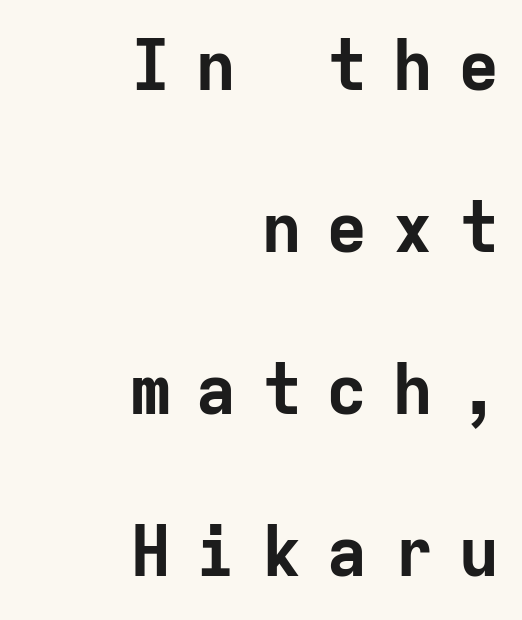
The image shows 69 px bold sans-serif type, upright, monospaced; set right-aligned, loose line spacing (2.35x), unusually wide letter spacing (+0.35 em), not underlined; low stroke contrast and a medium x-height.
